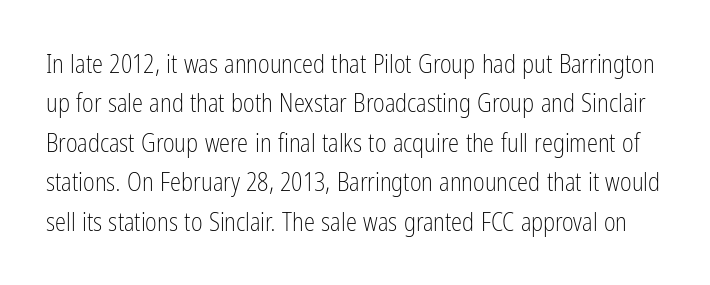
Q: Is the text bold? A: No.
Q: Is the text italic (slanted)? A: No, it is upright.
Q: Is the text underlined? A: No.
Q: Is the spacing between letters normal or unusually wide? A: Normal.
Q: Is the spacing between lines tight, normal or loose? A: Normal.
